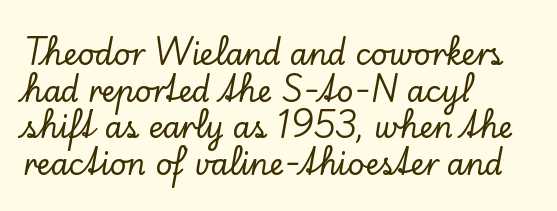
Lines of text with bare space underneath. Nobody touched the tracking dial on this one. These lines stack with their left ends in a neat column. This sample has the flowing, uneven cadence of proportional lettering. Interline gaps are of average width in this sample.
